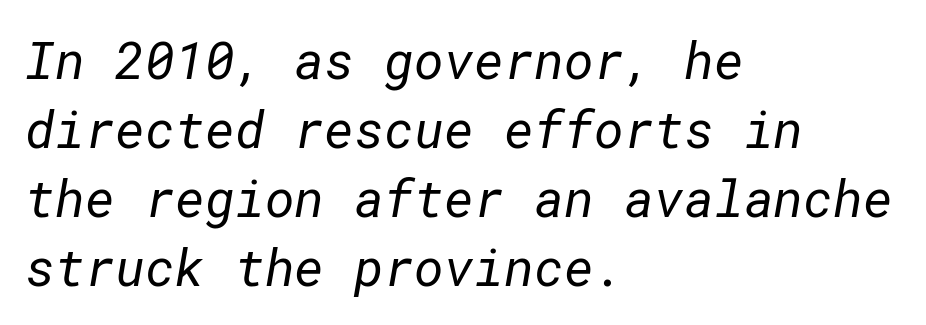
The image shows 51 px regular-weight sans-serif type; set left-aligned, normal line spacing (1.35x), normal letter spacing, not underlined; low stroke contrast and a medium x-height.
